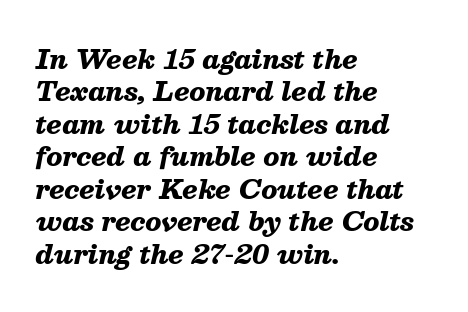
The image shows 26 px bold type, italic (leaning right); set left-aligned, normal line spacing (1.25x), normal letter spacing, not underlined.
